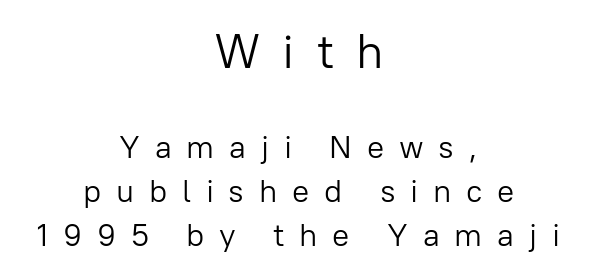
Check the space under the baseline: it is left empty. Does the leading feel generous? No, just average. The face used here is a sans, in the tradition of grotesques and geometrics. Size hierarchy here favors the leading block over the trailing one.
